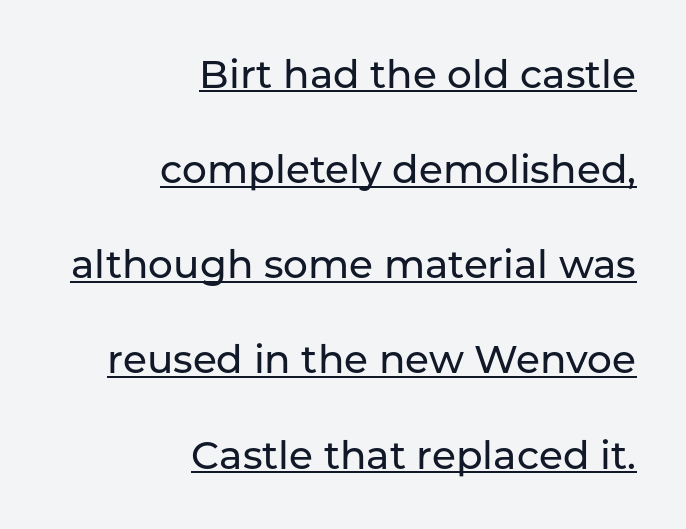
Look at the bottom of the vertical strokes: they stop flat, with no serifs. The typesetter has applied underlining to the passage shown. This sample uses an upright cut, with every glyph sitting square on the baseline. A great deal of white space separates one row of letters from the next.
